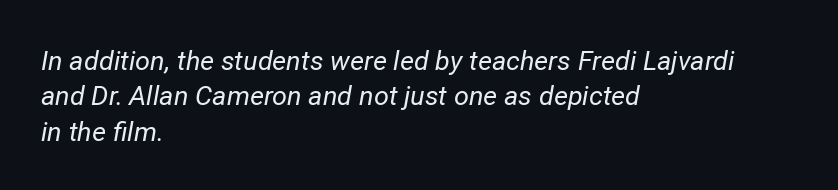
Q: Is the text bold? A: No.
Q: Is the text italic (slanted)? A: Yes, it leans right by about 12 degrees.
Q: Is the text underlined? A: No.
Q: How is the paragraph aligned? A: Left-aligned.
Q: Is the spacing between letters normal or unusually wide? A: Normal.
Q: Is the spacing between lines tight, normal or loose? A: Normal.
